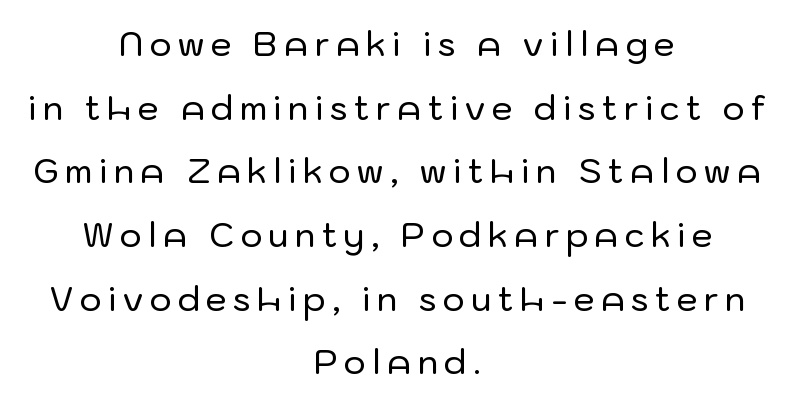
Q: Is the text italic (slanted)? A: No, it is upright.
Q: Is the typeface a serif or a sans-serif typeface? A: Sans-serif.
Q: Is the text underlined? A: No.
Q: How is the paragraph aligned? A: Centered.
Q: Is the spacing between letters normal or unusually wide? A: Unusually wide.
Q: Is the spacing between lines tight, normal or loose? A: Loose.
Q: Width (condensed, normal, or wide)? A: Normal.
Q: Stroke contrast? A: Low.
Q: x-height? A: Medium.
Q: Monospaced? A: No.
